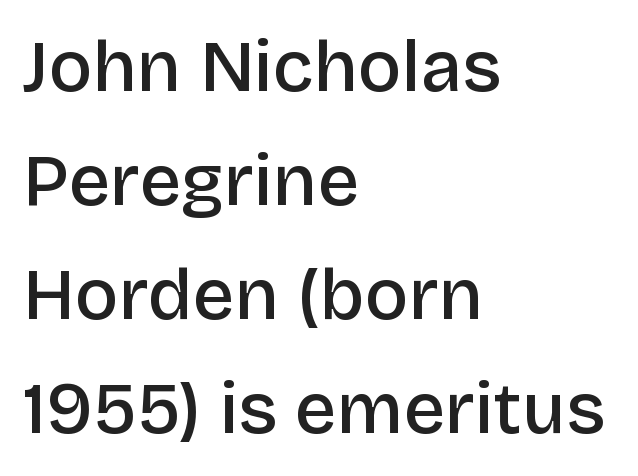
{"serif": "no", "italic": "no", "bold": "semi", "weight": "semibold", "width": "normal", "stroke_contrast": "low", "x_height": "large", "monospaced": "no", "underline": "no", "align": "left", "line_spacing": "normal", "line_spacing_ratio": 1.56, "letter_spacing": "normal", "letter_spacing_em": 0.0, "glyph_px": 73}
